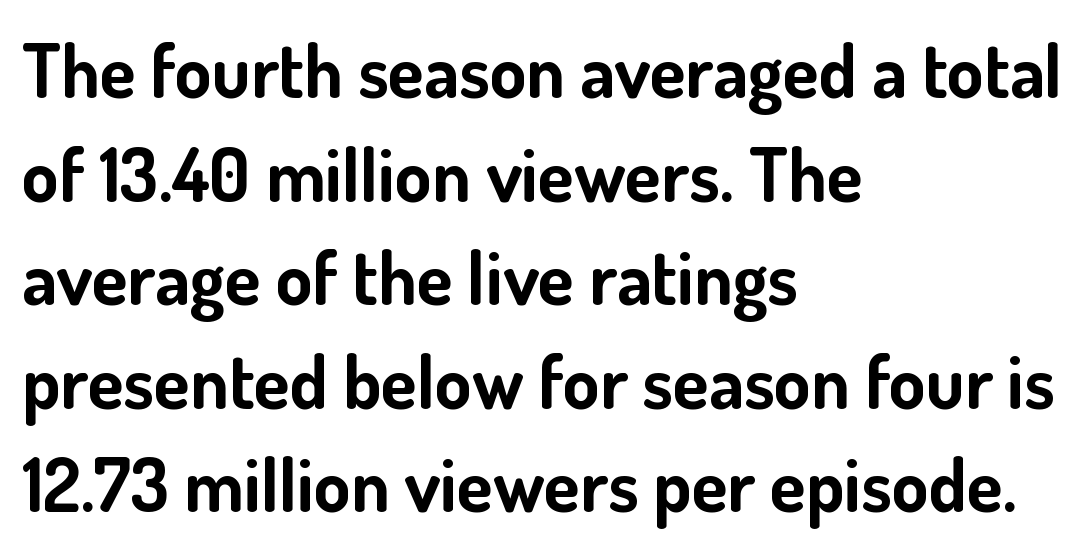
The image shows 74 px bold sans-serif type, upright; set left-aligned, normal line spacing (1.4x), normal letter spacing, not underlined; low stroke contrast and a small x-height.
